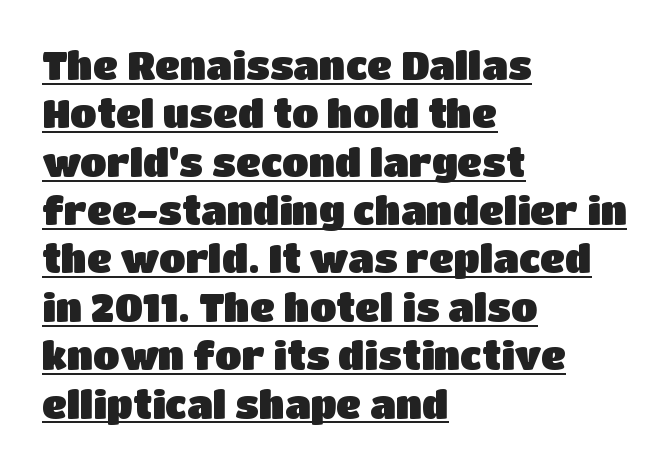
Tracking value appears to be zero — textbook default spacing. The text was rendered using a sans face with plain stroke endings. Glance below the letters and you will spot a drawn line. Quick note: not italic, upright. The letters advance in unequal steps, a hallmark of proportional type. Which margin do the lines hug? The left one — the right edge is uneven.
